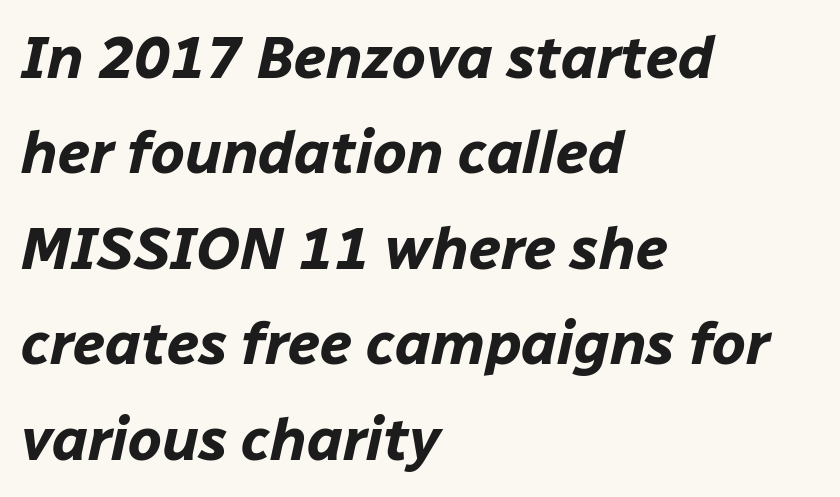
The characters look thick and weighty, a clear bold. No extra tracking has been applied to these lines. Character widths vary here, with narrow letters taking less room than wide ones. Reading down the column, the eye jumps a familiar distance to each next line. The typography opts for an oblique posture over an upright one.
